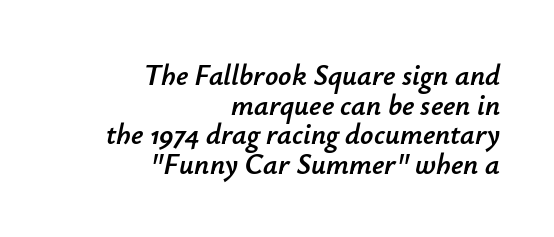
Horizontally, the lines are justified to the trailing edge only. A typesetter would call this leading minimal, almost set solid. Varying glyph widths throughout — classic text-font behaviour. No extra tracking has been applied to these lines. Underlining? Definitely not there.
